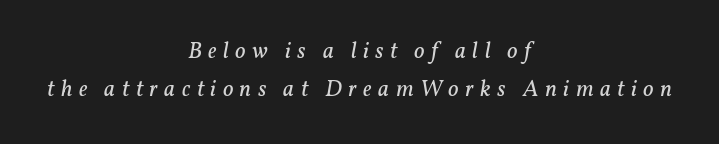
{"italic": "yes", "lean": "right", "slant_degrees": 11, "bold": "no", "underline": "no", "align": "center", "line_spacing": "normal", "line_spacing_ratio": 1.67, "letter_spacing": "wide", "letter_spacing_em": 0.28, "glyph_px": 23}
